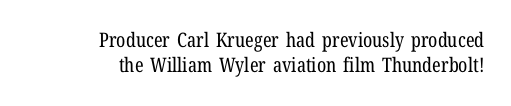
The cut favours lightness, reaching ordinary text weight at its darkest. Only glyphs here, with clear space below each row. A roman cut, with each character standing at attention. In CSS terms this would be text-align: right. The rendering keeps characters at their native spacing.
